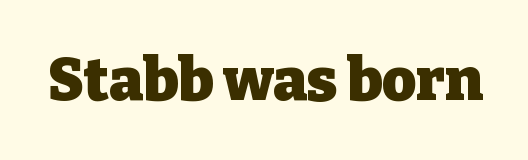
Letters rest on an invisible, unmarked baseline. How are the letters spaced? Ordinarily, with no added tracking. The text was rendered using a seriffed face with decorative stroke endings. This sample has the flowing, uneven cadence of proportional lettering. Unlike italic type, these characters show no tilt at all.
